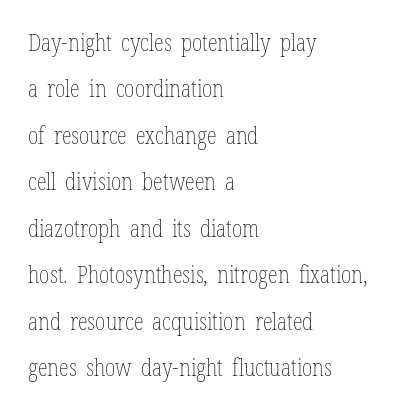
{"italic": "no", "bold": "no", "underline": "no", "align": "left", "line_spacing": "loose", "line_spacing_ratio": 2.02, "letter_spacing": "normal", "letter_spacing_em": 0.0, "glyph_px": 23}
